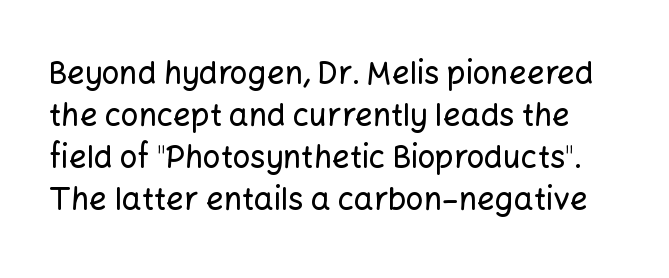
You could not count columns in this text — the font is proportionally spaced. The lettering stays uniformly vertical, giving the passage a roman look. Summary of vertical rhythm: regular, with standard interline spacing. You can tell from the bare stems that sans-serif type was used. Clear beneath every line of the passage. Look at the tracking — it's just the regular setting, nothing added.
